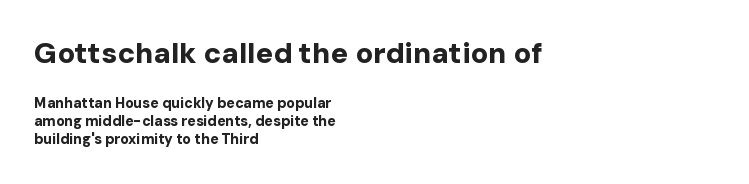
{"serif": "no", "italic": "no", "bold": "yes", "weight": "bold", "width": "normal", "stroke_contrast": "low", "x_height": "medium", "monospaced": "no", "underline": "no", "align": "left", "line_spacing": "normal", "line_spacing_ratio": 1.28, "letter_spacing": "normal", "letter_spacing_em": 0.0, "larger_block": "first", "size_ratio": 2.07, "glyph_px": 29}
